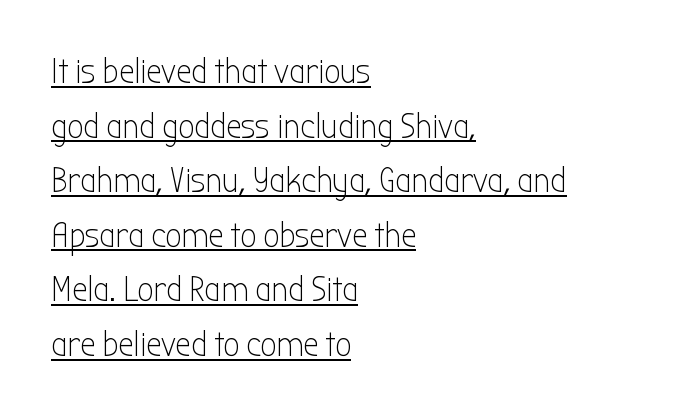
Characters remain perfectly vertical along every line. This sample keeps an unexceptional amount of space between lines. Note the varied advance widths — an 'i' is clearly narrower than an 'm'. This is underlined copy, the kind a proofreader might mark for attention. The passage shown is not bold in any degree. If you drew a ruler down the left edge, every line would touch it.
